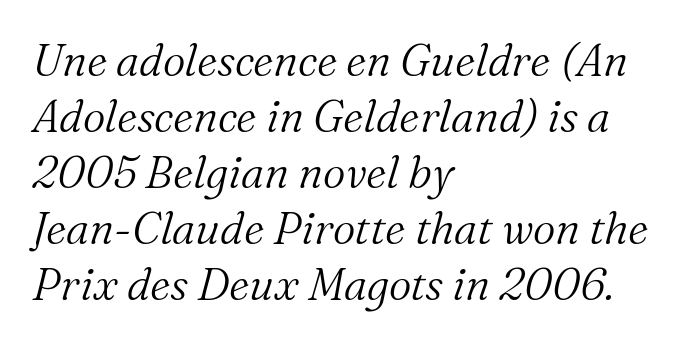
{"serif": "yes", "italic": "yes", "lean": "right", "slant_degrees": 16, "bold": "no", "weight": "light", "width": "normal", "stroke_contrast": "medium", "x_height": "medium", "monospaced": "no", "underline": "no", "align": "left", "line_spacing": "normal", "line_spacing_ratio": 1.27, "letter_spacing": "normal", "letter_spacing_em": 0.0, "glyph_px": 44}
